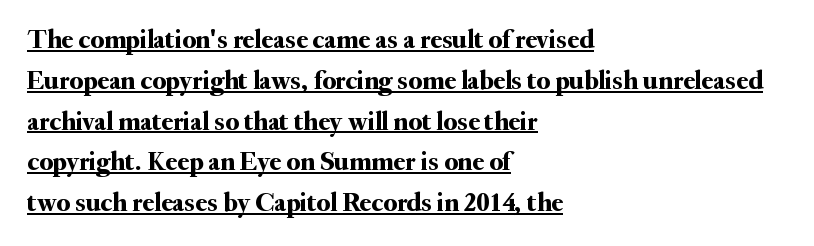
Q: Is the text italic (slanted)? A: No, it is upright.
Q: Is the text underlined? A: Yes.
Q: How is the paragraph aligned? A: Left-aligned.
Q: Is the spacing between letters normal or unusually wide? A: Normal.
Q: Is the spacing between lines tight, normal or loose? A: Normal.
